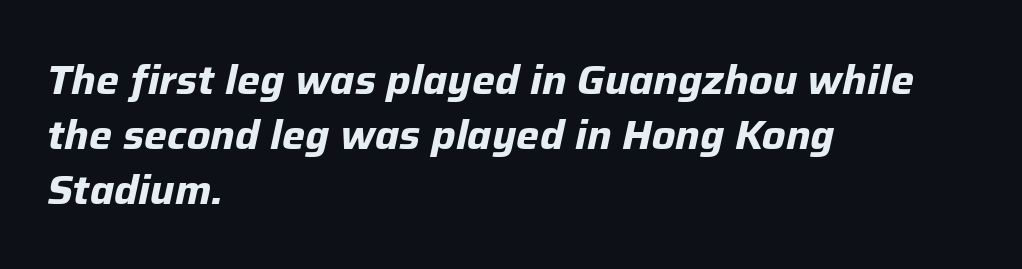
The image shows 41 px bold type, italic (leaning right); set left-aligned, normal line spacing (1.34x), normal letter spacing, not underlined; low stroke contrast and a medium x-height.
